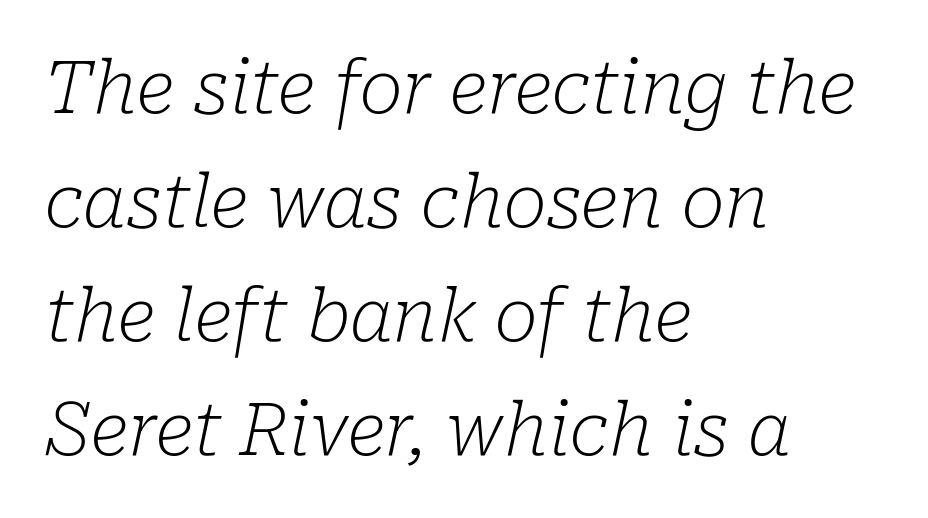
What stands out about the letter spacing? Nothing — it is the standard amount. This sample uses an oblique cut, with every glyph tilted off the vertical. Normally led — the rows are evenly, conventionally spaced. The rendering uses natural spacing where letterforms have individual widths. One-word summary of the alignment: left.
